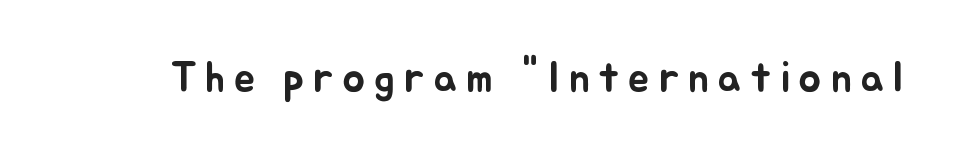
{"italic": "no", "width": "normal", "stroke_contrast": "low", "x_height": "small", "monospaced": "no", "underline": "no", "letter_spacing": "wide", "letter_spacing_em": 0.21, "glyph_px": 42}
